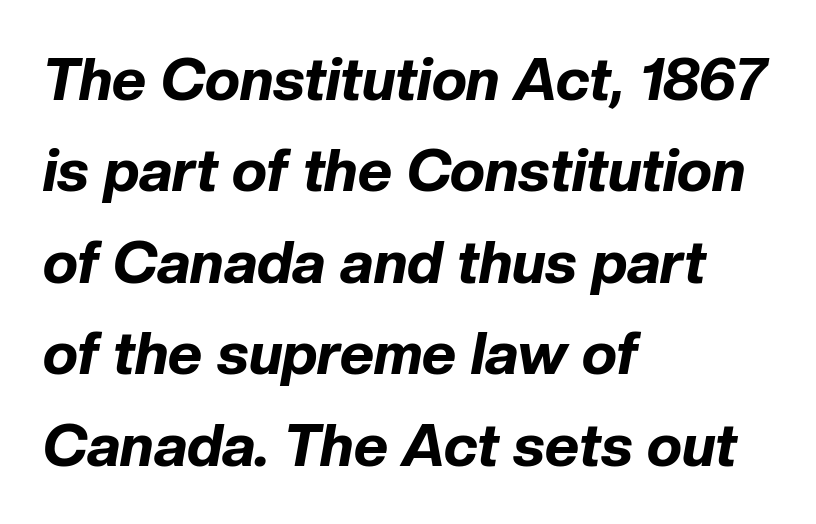
{"italic": "yes", "lean": "right", "slant_degrees": 10, "bold": "yes", "weight": "bold", "width": "normal", "stroke_contrast": "low", "x_height": "medium", "monospaced": "no", "underline": "no", "align": "left", "line_spacing": "normal", "line_spacing_ratio": 1.55, "letter_spacing": "normal", "letter_spacing_em": 0.0, "glyph_px": 59}
